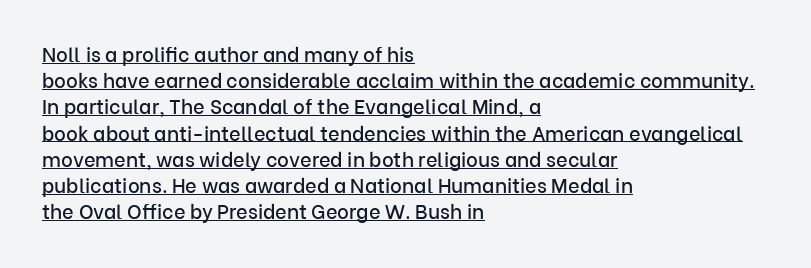
Ordinary non-slanted type is in use. Short note: letters normally spaced. The rows are spaced the way most documents space them. The lettering is marked with a stroke running underneath it. Line starts are locked; line ends wander.
